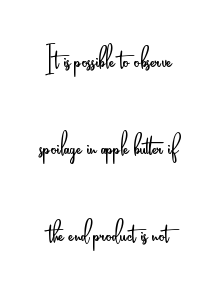
{"serif": "no", "bold": "no", "weight": "light", "width": "condensed", "stroke_contrast": "low", "x_height": "small", "monospaced": "no", "underline": "no", "line_spacing": "loose", "line_spacing_ratio": 2.35, "letter_spacing": "normal", "letter_spacing_em": 0.0, "glyph_px": 37}
